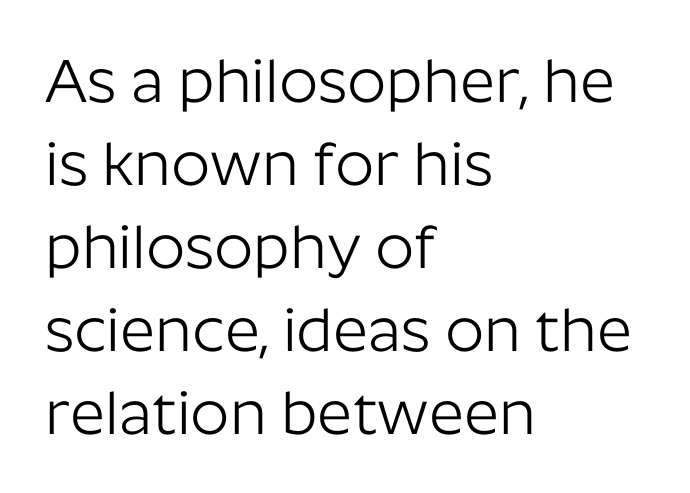
{"serif": "no", "italic": "no", "bold": "no", "weight": "light", "width": "normal", "stroke_contrast": "low", "x_height": "medium", "monospaced": "no", "underline": "no", "align": "left", "line_spacing": "normal", "line_spacing_ratio": 1.36, "letter_spacing": "normal", "letter_spacing_em": 0.0, "glyph_px": 61}
